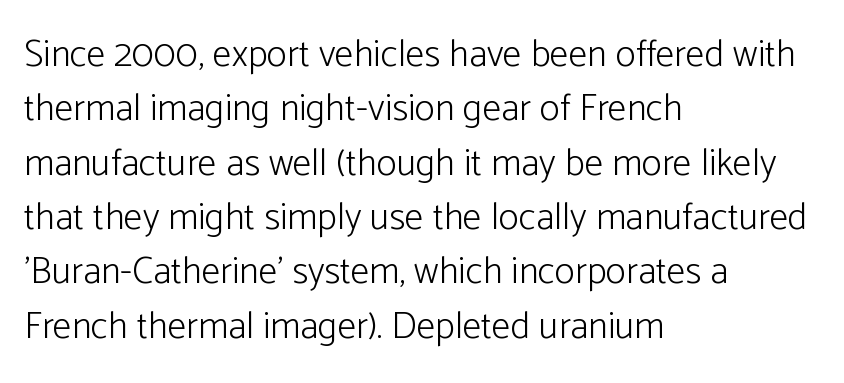
The image shows 38 px light sans-serif type, upright; set left-aligned, normal line spacing (1.43x), normal letter spacing, not underlined; low stroke contrast and a medium x-height.
